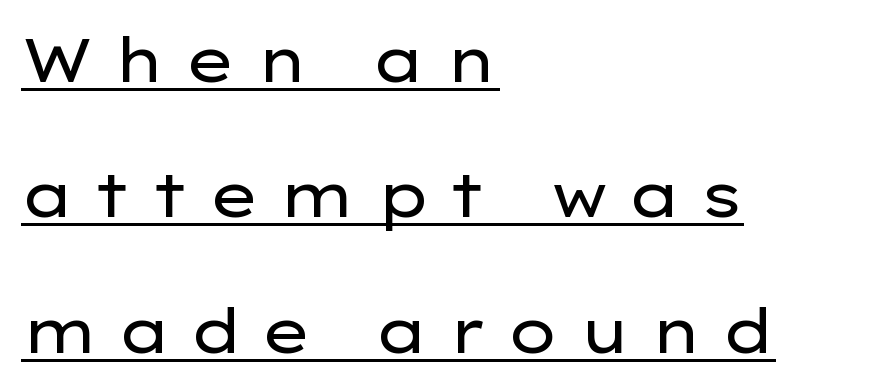
{"serif": "no", "italic": "no", "bold": "no", "weight": "regular", "width": "wide", "stroke_contrast": "low", "x_height": "medium", "monospaced": "no", "underline": "yes", "align": "left", "line_spacing": "loose", "line_spacing_ratio": 2.22, "letter_spacing": "wide", "letter_spacing_em": 0.3, "glyph_px": 61}
